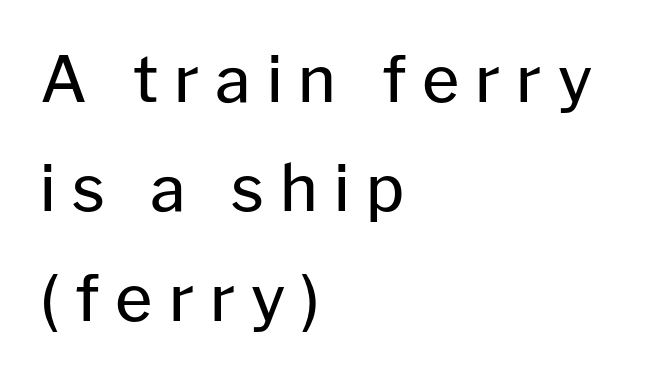
Q: Is the text bold? A: No.
Q: Is the text italic (slanted)? A: No, it is upright.
Q: Is the typeface a serif or a sans-serif typeface? A: Sans-serif.
Q: Is the text underlined? A: No.
Q: How is the paragraph aligned? A: Left-aligned.
Q: Is the spacing between letters normal or unusually wide? A: Unusually wide.
Q: Width (condensed, normal, or wide)? A: Normal.
Q: Stroke contrast? A: Low.
Q: x-height? A: Medium.
Q: Monospaced? A: No.
